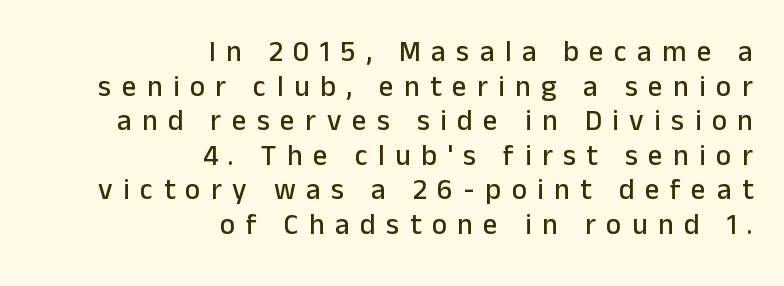
Serif or sans? Sans — the stroke terminals are bare. Only glyphs here, with clear space below each row. The paragraph has a hard right edge and a soft left edge. The letters advance in unequal steps, a hallmark of proportional type.
